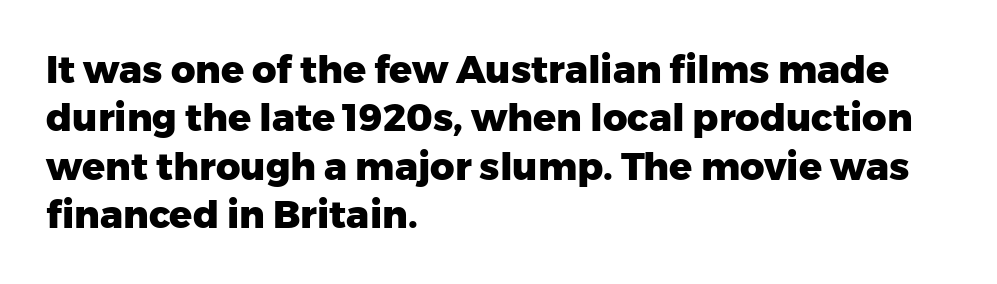
{"serif": "no", "italic": "no", "bold": "yes", "weight": "heavy", "width": "normal", "stroke_contrast": "low", "x_height": "medium", "monospaced": "no", "underline": "no", "align": "left", "line_spacing": "normal", "line_spacing_ratio": 1.27, "letter_spacing": "normal", "letter_spacing_em": 0.0, "glyph_px": 38}
